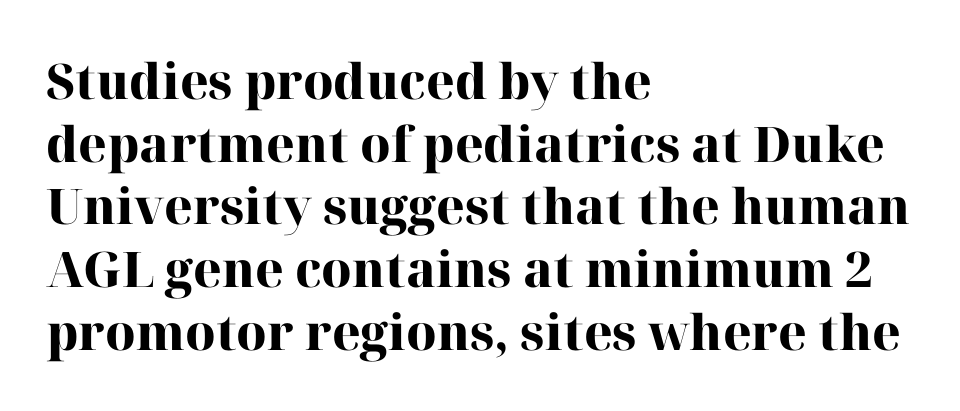
The image shows 49 px heavy serif type, upright; set left-aligned, normal line spacing (1.28x), normal letter spacing, not underlined; high stroke contrast and a medium x-height.
